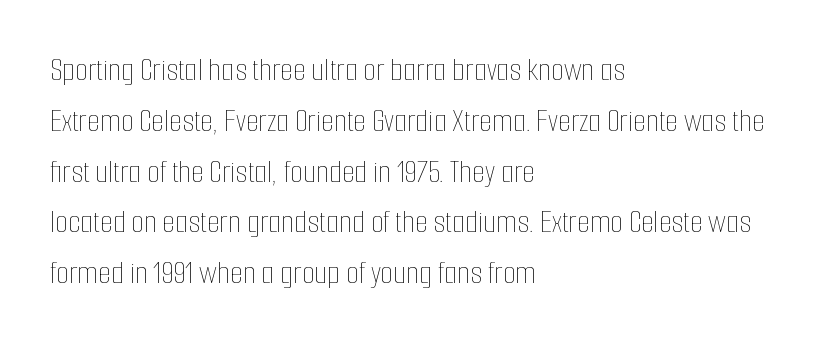
Q: Is the text bold? A: No.
Q: Is the text italic (slanted)? A: No, it is upright.
Q: Is the text underlined? A: No.
Q: How is the paragraph aligned? A: Left-aligned.
Q: Is the spacing between letters normal or unusually wide? A: Normal.
Q: Is the spacing between lines tight, normal or loose? A: Normal.
Q: Width (condensed, normal, or wide)? A: Condensed.
Q: Stroke contrast? A: Low.
Q: x-height? A: Medium.
Q: Monospaced? A: No.
